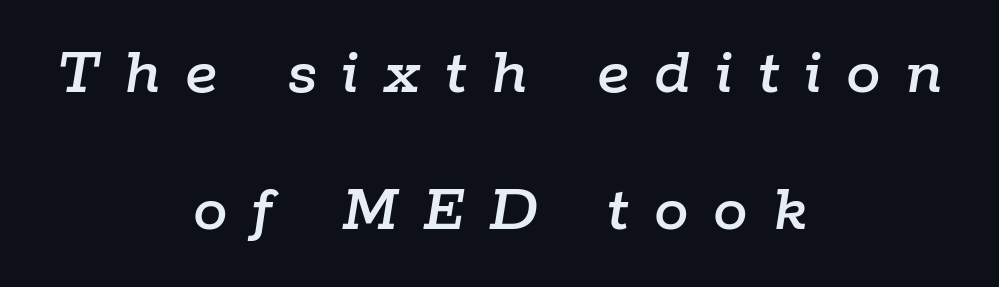
The image shows 69 px text type, italic (leaning right); set centered, loose line spacing (1.98x), unusually wide letter spacing (+0.36 em), not underlined; low stroke contrast and a medium x-height.
